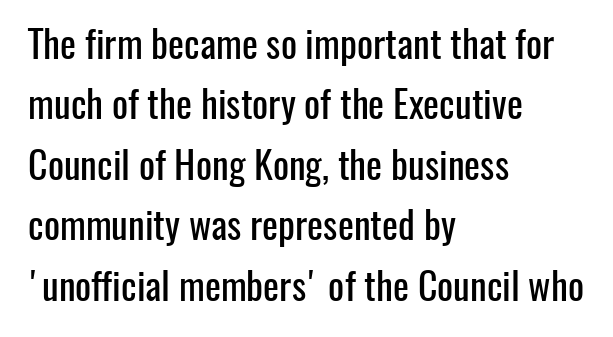
{"serif": "no", "italic": "no", "width": "condensed", "stroke_contrast": "low", "x_height": "medium", "monospaced": "no", "underline": "no", "align": "left", "line_spacing": "normal", "line_spacing_ratio": 1.59, "letter_spacing": "normal", "letter_spacing_em": 0.0, "glyph_px": 38}
